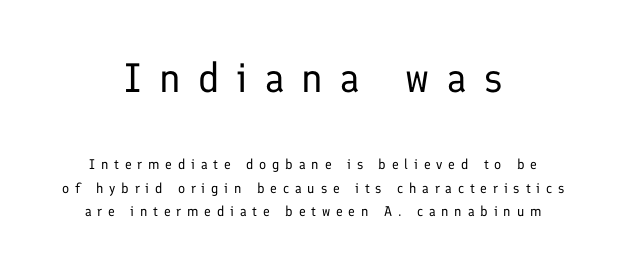
Q: Is the text bold? A: No.
Q: Is the text italic (slanted)? A: No, it is upright.
Q: Is the typeface a serif or a sans-serif typeface? A: Sans-serif.
Q: Is the text underlined? A: No.
Q: How is the paragraph aligned? A: Centered.
Q: Is the spacing between letters normal or unusually wide? A: Unusually wide.
Q: Is the spacing between lines tight, normal or loose? A: Normal.
Q: Which block of text is set in a larger size, the first (top) or the second (bottom)? A: The first (top) one.
Q: Width (condensed, normal, or wide)? A: Normal.
Q: Stroke contrast? A: Low.
Q: x-height? A: Medium.
Q: Monospaced? A: No.
